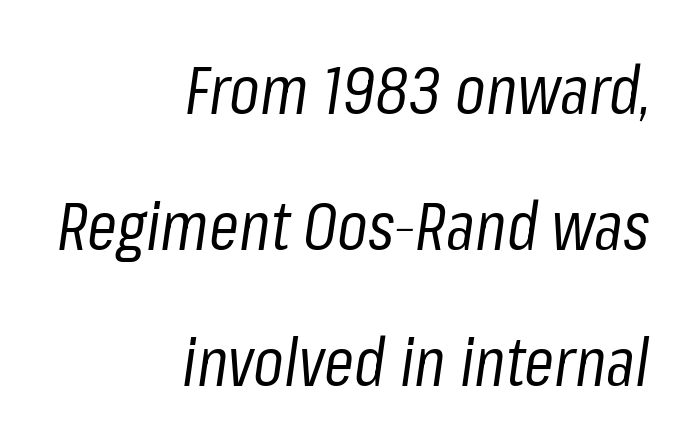
{"italic": "yes", "lean": "right", "slant_degrees": 8, "bold": "no", "weight": "regular", "width": "condensed", "stroke_contrast": "low", "x_height": "medium", "monospaced": "no", "underline": "no", "align": "right", "line_spacing": "loose", "line_spacing_ratio": 2.0, "letter_spacing": "normal", "letter_spacing_em": 0.0, "glyph_px": 68}
